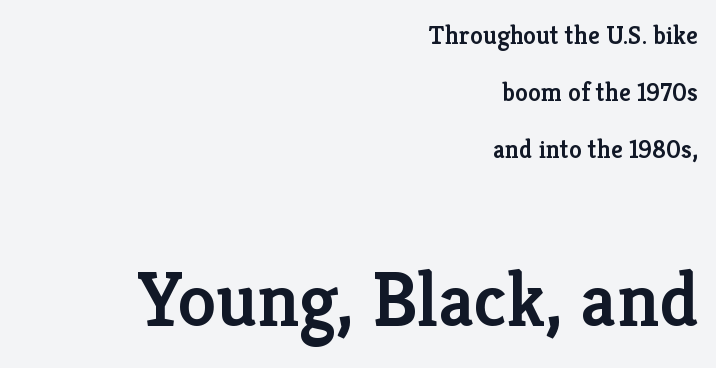
Is the block centered? No — it sits flush against the right margin. Summary of weight: moderately heavy, a semibold. A typesetter would mark this as roman, not italic. A great deal of white space separates one row of letters from the next. Which of the two is more prominent by size? The second, at the bottom. Default kerning and tracking; the words read as compact shapes.
